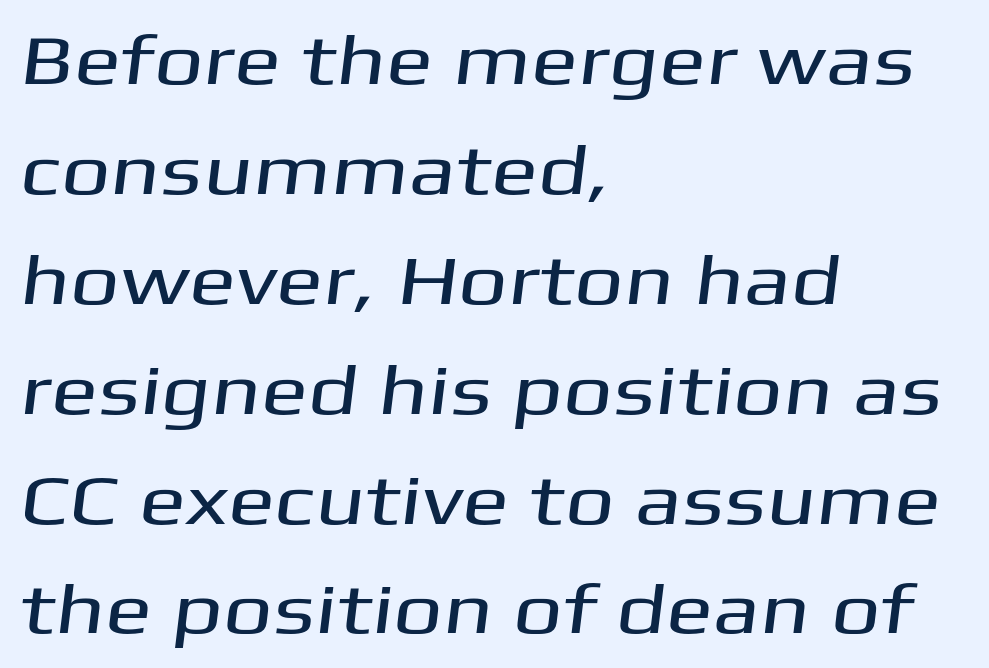
{"serif": "no", "width": "wide", "stroke_contrast": "medium", "x_height": "medium", "monospaced": "no", "underline": "no", "align": "left", "line_spacing": "normal", "line_spacing_ratio": 1.57, "letter_spacing": "normal", "letter_spacing_em": 0.0, "glyph_px": 70}
